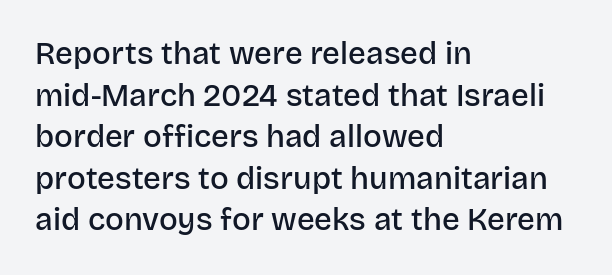
Bare-footed words on every line. Bold? Not quite — semibold, heavier than regular but stopping short. Inter-character spacing is left at the font's built-in metrics. Classification — sans serif. Italic: no, the glyphs are upright roman.
